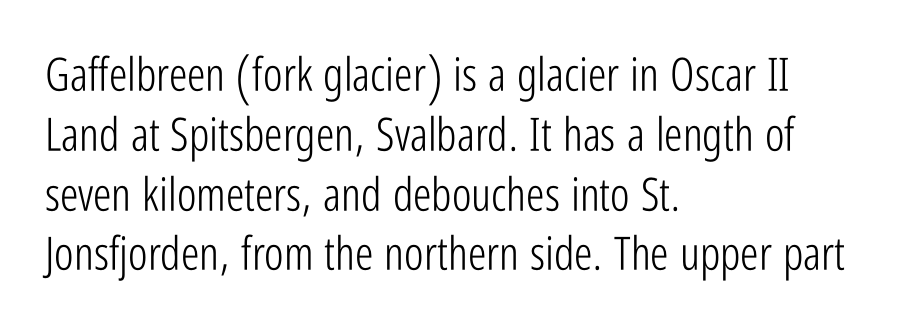
{"serif": "no", "italic": "no", "bold": "no", "weight": "light", "width": "condensed", "stroke_contrast": "low", "x_height": "medium", "monospaced": "no", "underline": "no", "align": "left", "line_spacing": "normal", "line_spacing_ratio": 1.3, "letter_spacing": "normal", "letter_spacing_em": 0.0, "glyph_px": 46}
